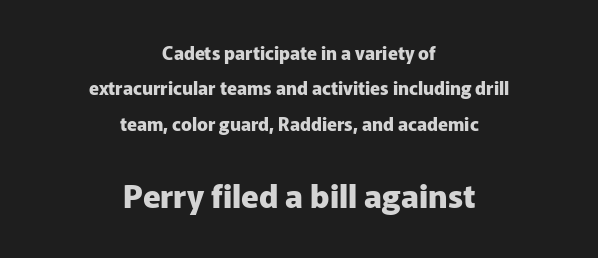
{"serif": "no", "italic": "no", "bold": "yes", "weight": "heavy", "width": "normal", "stroke_contrast": "low", "x_height": "medium", "monospaced": "no", "underline": "no", "align": "center", "line_spacing": "loose", "line_spacing_ratio": 1.96, "letter_spacing": "normal", "letter_spacing_em": 0.0, "larger_block": "second", "size_ratio": 1.78, "glyph_px": 32}
